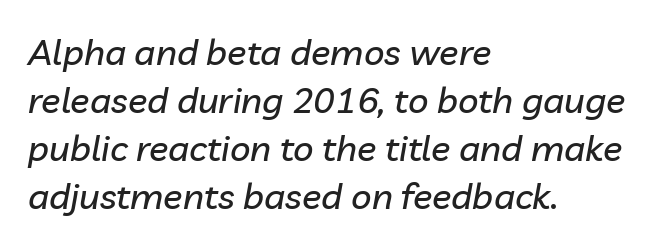
No extra tracking has been applied to these lines. The letters advance in unequal steps, a hallmark of proportional type. Horizontally, the lines are justified to the leading edge only. Is the type slanted? Yes — the strokes lean at a clear angle. Plain, unruled lines of type. The block of text has a typical density, with ordinary space between rows.
